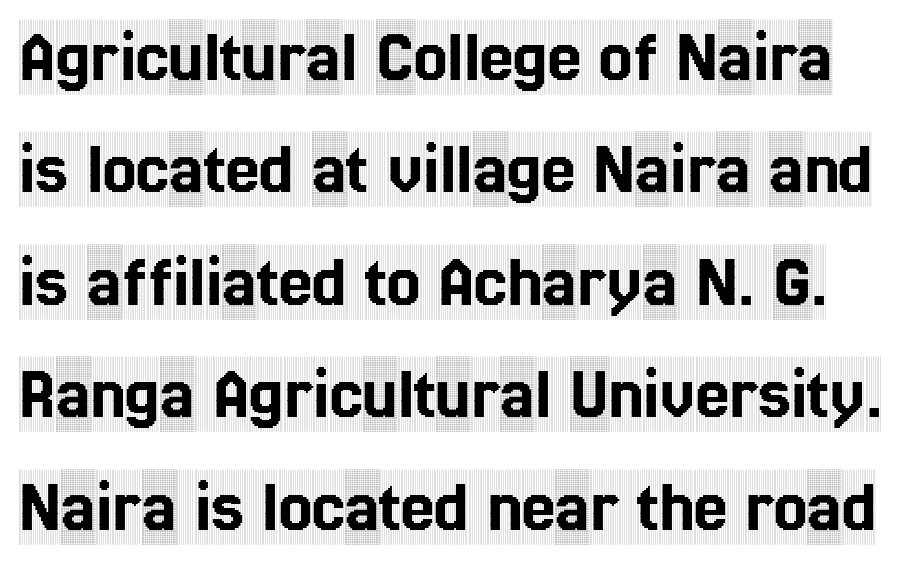
Q: Is the text italic (slanted)? A: No, it is upright.
Q: Is the typeface a serif or a sans-serif typeface? A: Serif.
Q: Is the text underlined? A: No.
Q: Is the spacing between letters normal or unusually wide? A: Normal.
Q: Is the spacing between lines tight, normal or loose? A: Normal.
Q: Width (condensed, normal, or wide)? A: Condensed.
Q: x-height? A: Large.
Q: Monospaced? A: No.
